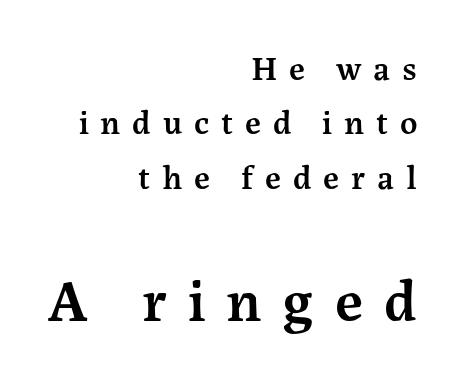
Bare-footed words on every line. The passage shown is typed in a proportional face where columns would drift. Letter spacing: wide. If you drew a ruler down the right edge, every line would touch it. A serif font was chosen for this passage. The passage shown stacks its lines at a standard gap.
